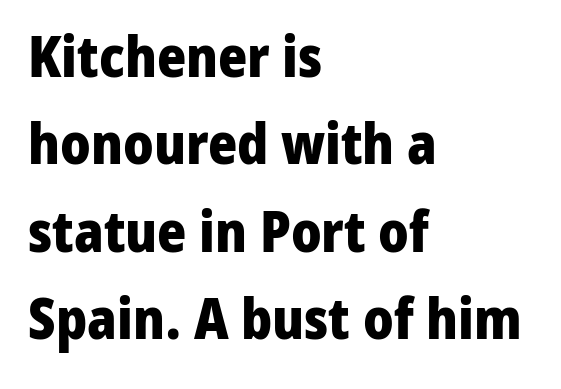
Check where the strokes stop: nothing finishes them off — pure sans. The rendering keeps characters at their native spacing. Is this a fixed-width face? No — the glyphs have proportional, varying widths. Notice how the passage keeps a crisp vertical edge on the left only.
